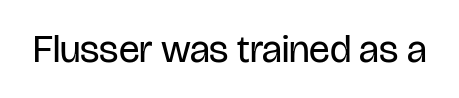
The image shows 39 px regular-weight, condensed sans-serif type, upright; set normal letter spacing, not underlined; low stroke contrast and a large x-height.
